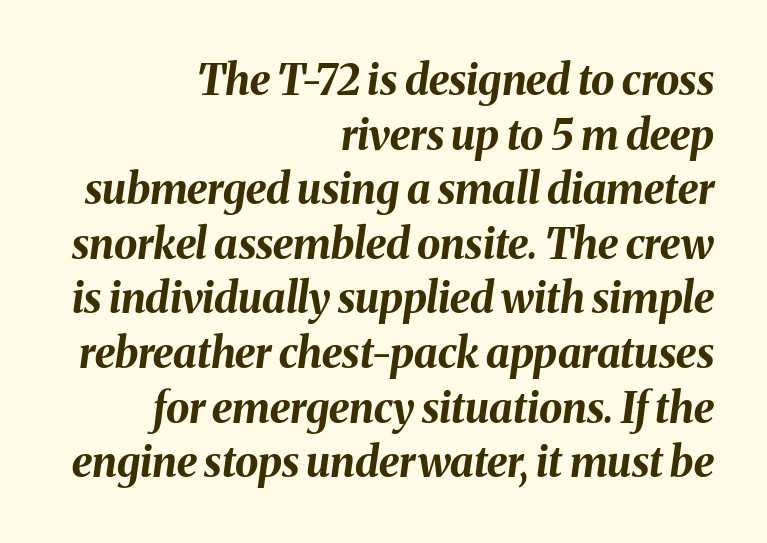
The image shows 42 px bold type, italic (leaning right); set right-aligned, normal line spacing (1.3x), normal letter spacing, not underlined; medium stroke contrast and a medium x-height.
